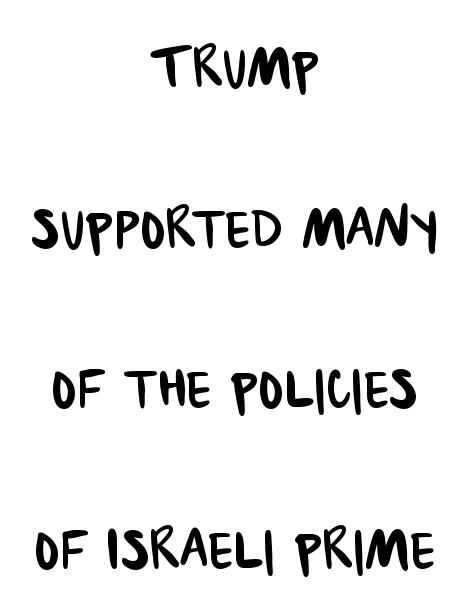
Q: Is the typeface a serif or a sans-serif typeface? A: Sans-serif.
Q: Is the text underlined? A: No.
Q: How is the paragraph aligned? A: Centered.
Q: Is the spacing between letters normal or unusually wide? A: Normal.
Q: Is the spacing between lines tight, normal or loose? A: Loose.
Q: Width (condensed, normal, or wide)? A: Condensed.
Q: Stroke contrast? A: Low.
Q: x-height? A: Large.
Q: Monospaced? A: No.
